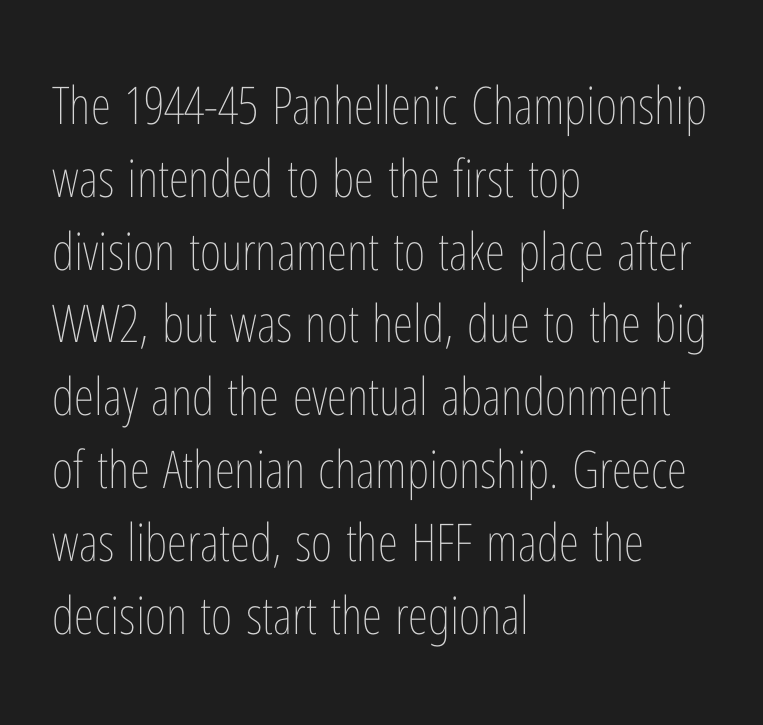
No extra tracking has been applied to these lines. This rendering uses left alignment, leaving the right contour irregular. The specimen omits any rule beneath the text block's lines. The font is comparable to plain body text, perhaps lighter. Varying glyph widths throughout — classic text-font behaviour. Is there much room between lines? A standard amount, neither cramped nor airy.
